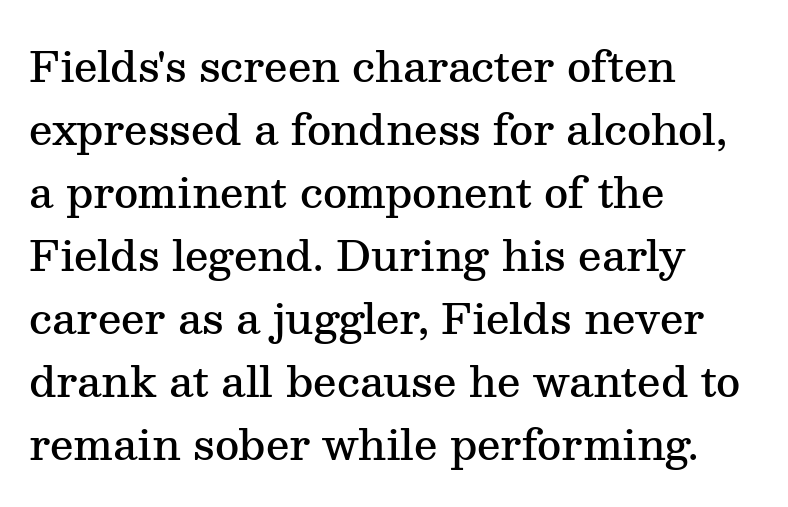
The image shows 42 px semibold serif type, upright; set left-aligned, normal line spacing (1.5x), normal letter spacing, not underlined; medium stroke contrast and a medium x-height.
